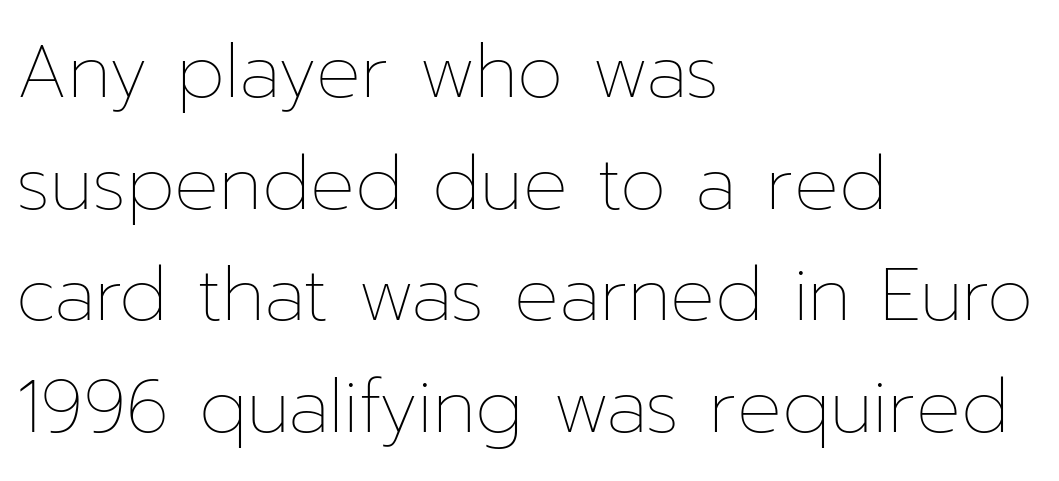
Q: Is the text bold? A: No.
Q: Is the text italic (slanted)? A: No, it is upright.
Q: Is the text underlined? A: No.
Q: How is the paragraph aligned? A: Left-aligned.
Q: Is the spacing between letters normal or unusually wide? A: Normal.
Q: Is the spacing between lines tight, normal or loose? A: Normal.
Q: Width (condensed, normal, or wide)? A: Normal.
Q: Stroke contrast? A: Low.
Q: x-height? A: Medium.
Q: Monospaced? A: No.
